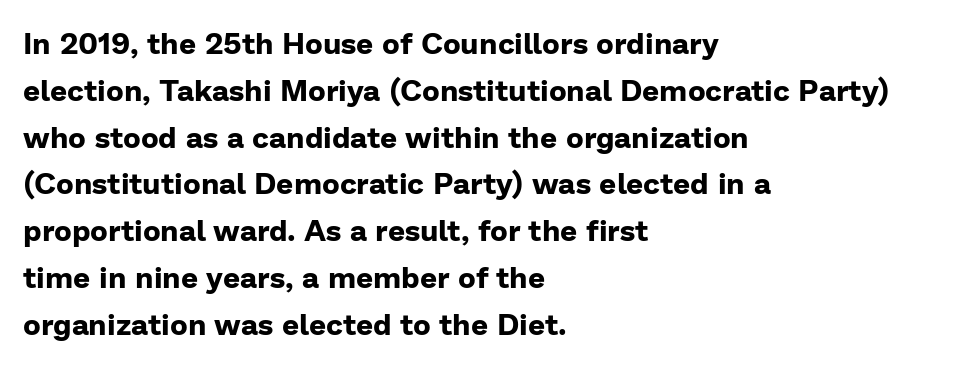
Underlining? Definitely not there. Proportional: the letters do not fall into vertical columns. Typeset ragged right — the left edge is the straight one. These lines keep a tight, regular rhythm from letter to letter. Chunky letters — that's bold for sure. The type family on display is of the sans-serif kind.
